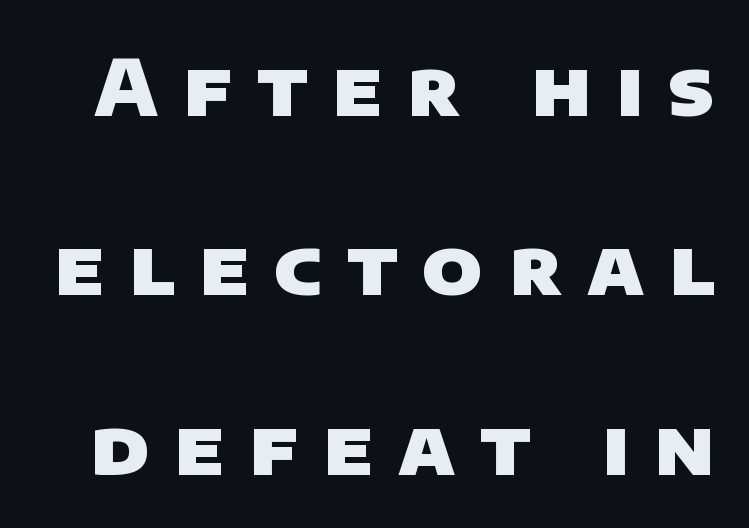
Q: Is the text bold? A: Yes.
Q: Is the typeface a serif or a sans-serif typeface? A: Sans-serif.
Q: Is the text underlined? A: No.
Q: Is the spacing between letters normal or unusually wide? A: Unusually wide.
Q: Is the spacing between lines tight, normal or loose? A: Loose.
Q: Width (condensed, normal, or wide)? A: Normal.
Q: Stroke contrast? A: Low.
Q: x-height? A: Large.
Q: Monospaced? A: No.
